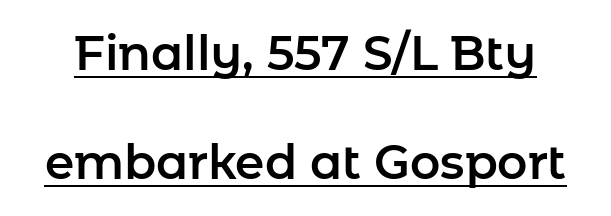
Compared with typical paragraphs, the rows here are farther apart. Looks like regular typesetting: each glyph gets only the width it needs. Is the letter spacing exaggerated? No — it looks like the ordinary default. Underlining? Definitely there.
